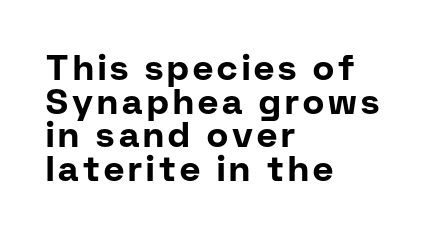
{"serif": "no", "italic": "no", "bold": "yes", "weight": "bold", "width": "normal", "stroke_contrast": "low", "x_height": "medium", "monospaced": "no", "underline": "no", "align": "left", "line_spacing": "tight", "line_spacing_ratio": 0.96, "glyph_px": 35}
